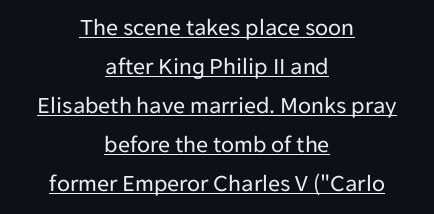
{"italic": "no", "bold": "no", "underline": "yes", "align": "center", "line_spacing": "normal", "line_spacing_ratio": 1.63, "letter_spacing": "normal", "letter_spacing_em": 0.0, "glyph_px": 24}
